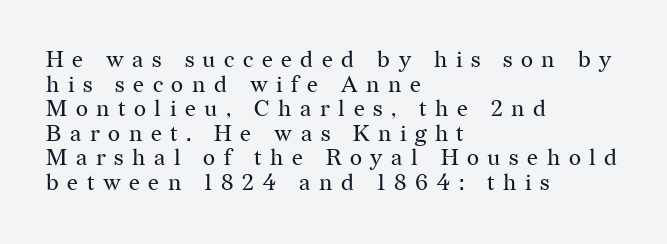
{"italic": "no", "bold": "no", "underline": "no", "align": "left", "line_spacing": "tight", "line_spacing_ratio": 1.07, "letter_spacing": "wide", "letter_spacing_em": 0.37, "glyph_px": 23}
